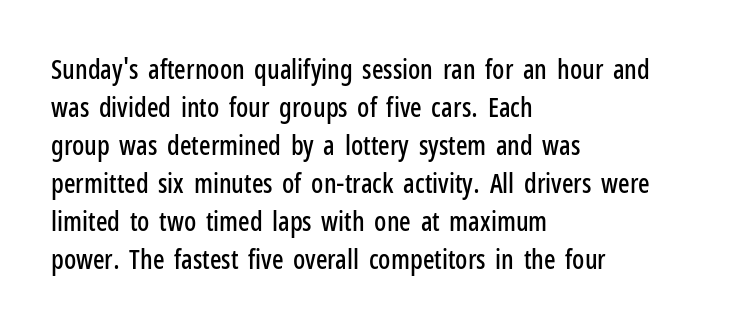
Every stem runs plumb, perpendicular to the baseline. No extra tracking has been applied to these lines. Students, observe: this is what conventionally led text looks like. The rendering anchors every line to the left-hand side. Just letters on the line, the space beneath them empty.
